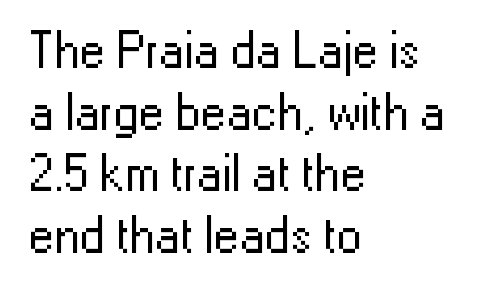
{"serif": "no", "italic": "no", "bold": "no", "weight": "regular", "width": "normal", "stroke_contrast": "low", "x_height": "medium", "monospaced": "no", "underline": "no", "align": "left", "line_spacing_ratio": 1.21, "letter_spacing": "normal", "letter_spacing_em": 0.0, "glyph_px": 51}
